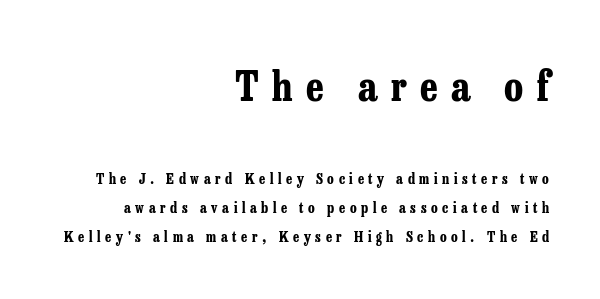
The image shows 40 px bold, condensed serif type, upright; set right-aligned, loose line spacing (2.07x), unusually wide letter spacing (+0.33 em), not underlined; the first (top) block is 2.86x larger; low stroke contrast and a medium x-height.
